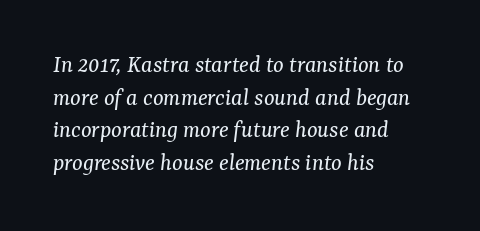
{"italic": "yes", "lean": "right", "slant_degrees": 7, "bold": "no", "underline": "no", "align": "left", "line_spacing": "normal", "line_spacing_ratio": 1.31, "letter_spacing": "normal", "letter_spacing_em": 0.0, "glyph_px": 25}
